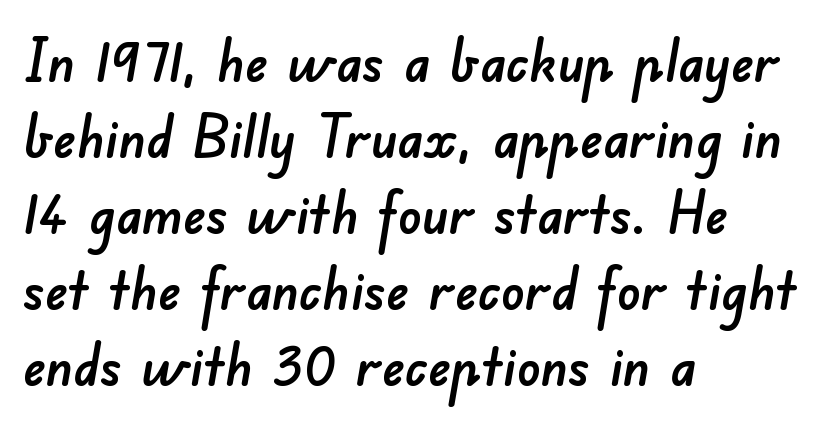
{"serif": "no", "width": "normal", "stroke_contrast": "low", "x_height": "small", "monospaced": "no", "underline": "no", "align": "left", "line_spacing": "normal", "line_spacing_ratio": 1.31, "letter_spacing": "normal", "letter_spacing_em": 0.0, "glyph_px": 58}
